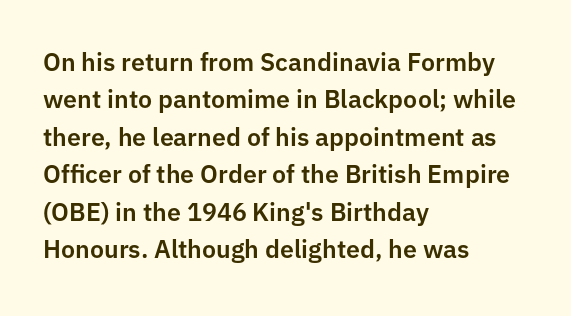
Q: Is the text italic (slanted)? A: No, it is upright.
Q: Is the text underlined? A: No.
Q: How is the paragraph aligned? A: Left-aligned.
Q: Is the spacing between letters normal or unusually wide? A: Normal.
Q: Is the spacing between lines tight, normal or loose? A: Normal.
